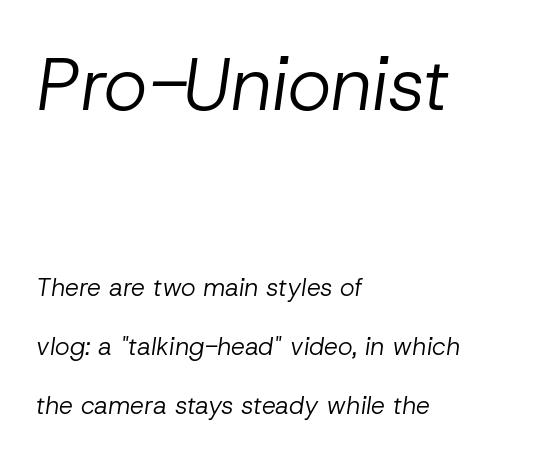
Quick note: underline off. Vertical spacing — loose. Block one is the big one; block two sits smaller underneath. The letters sit at their default tracking, neither squeezed nor spread. You can tell it's italic because the verticals aren't actually vertical. No extra ink here — the face is not bold.
